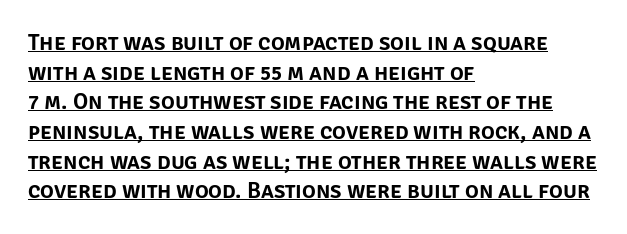
{"italic": "no", "underline": "yes", "align": "left", "line_spacing": "normal", "line_spacing_ratio": 1.29, "letter_spacing": "normal", "letter_spacing_em": 0.0, "glyph_px": 23}
